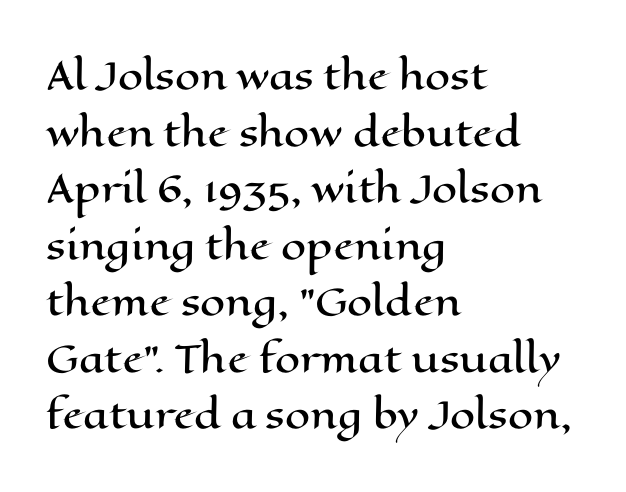
Q: Is the text italic (slanted)? A: No, it is upright.
Q: Is the text underlined? A: No.
Q: How is the paragraph aligned? A: Left-aligned.
Q: Is the spacing between letters normal or unusually wide? A: Normal.
Q: Is the spacing between lines tight, normal or loose? A: Normal.
Q: Width (condensed, normal, or wide)? A: Wide.
Q: Stroke contrast? A: High.
Q: x-height? A: Medium.
Q: Monospaced? A: No.
